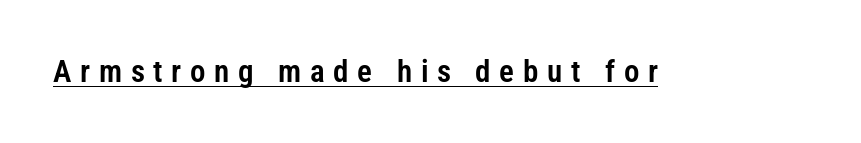
{"serif": "no", "italic": "no", "width": "condensed", "stroke_contrast": "low", "x_height": "medium", "monospaced": "no", "underline": "yes", "letter_spacing": "wide", "letter_spacing_em": 0.28, "glyph_px": 31}
